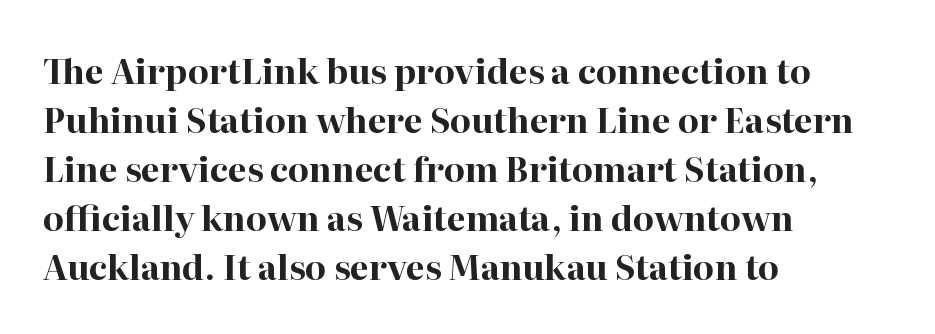
The image shows 34 px bold serif type, upright; set left-aligned, normal line spacing (1.44x), normal letter spacing, not underlined; high stroke contrast and a medium x-height.
